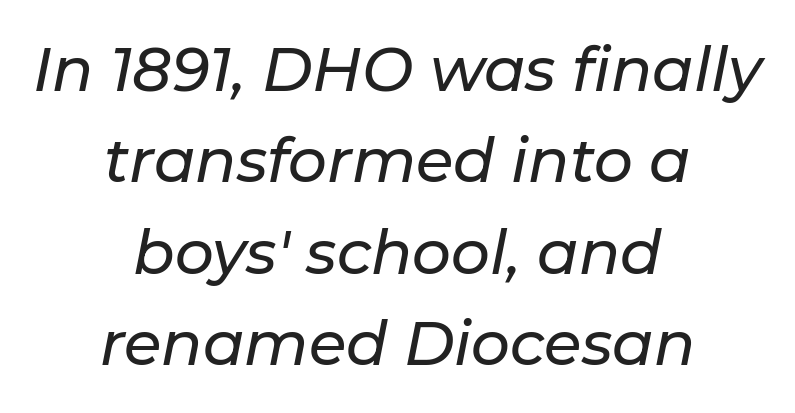
The image shows 61 px text type, italic (leaning right); set centered, normal line spacing (1.5x), normal letter spacing, not underlined; low stroke contrast and a medium x-height.
